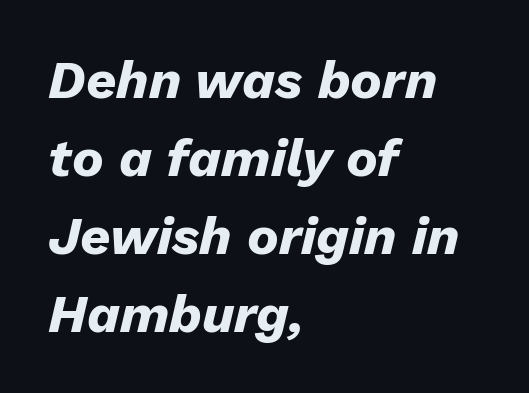
The image shows 53 px heavy type, italic (leaning right); set left-aligned, normal line spacing (1.47x), normal letter spacing, not underlined; low stroke contrast and a medium x-height.
